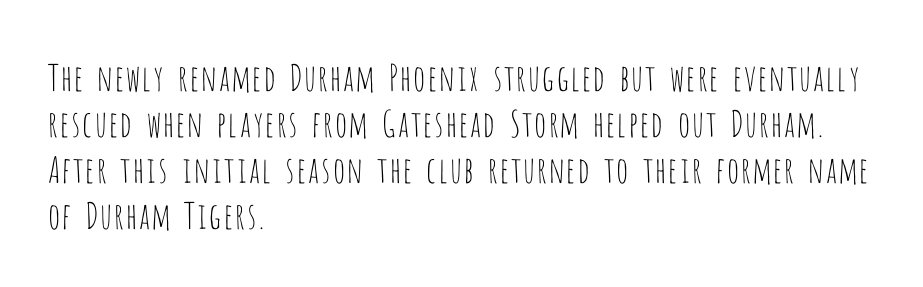
The image shows 36 px thin, condensed sans-serif type, upright; set left-aligned, normal line spacing (1.28x), normal letter spacing, not underlined; low stroke contrast and a large x-height.
